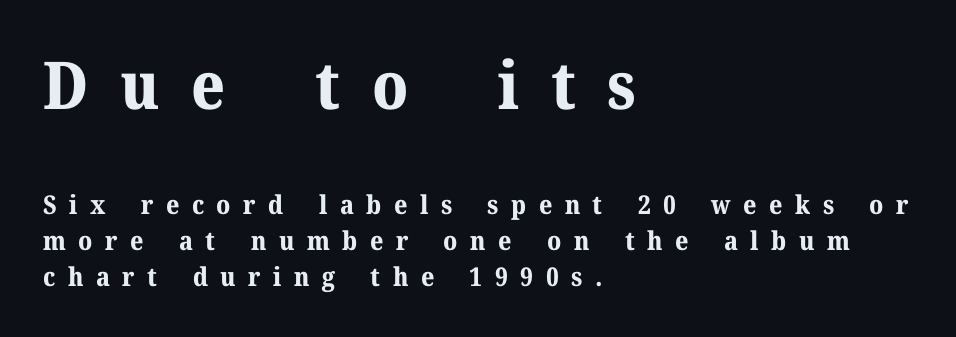
Q: Is the text bold? A: Yes.
Q: Is the text italic (slanted)? A: No, it is upright.
Q: Is the typeface a serif or a sans-serif typeface? A: Serif.
Q: Is the text underlined? A: No.
Q: How is the paragraph aligned? A: Left-aligned.
Q: Is the spacing between letters normal or unusually wide? A: Unusually wide.
Q: Is the spacing between lines tight, normal or loose? A: Normal.
Q: Which block of text is set in a larger size, the first (top) or the second (bottom)? A: The first (top) one.
Q: Width (condensed, normal, or wide)? A: Normal.
Q: Stroke contrast? A: Medium.
Q: x-height? A: Medium.
Q: Monospaced? A: No.
